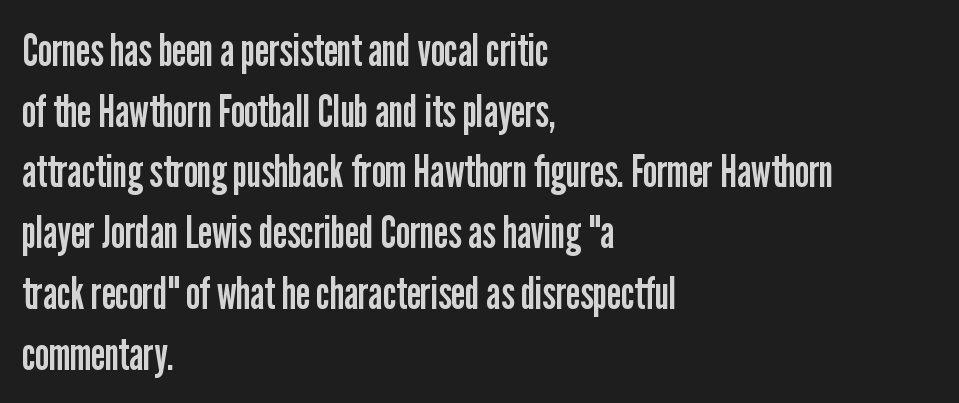
The image shows 45 px regular-weight, condensed sans-serif type, upright; set left-aligned, normal line spacing (1.35x), normal letter spacing, not underlined; low stroke contrast and a medium x-height.
